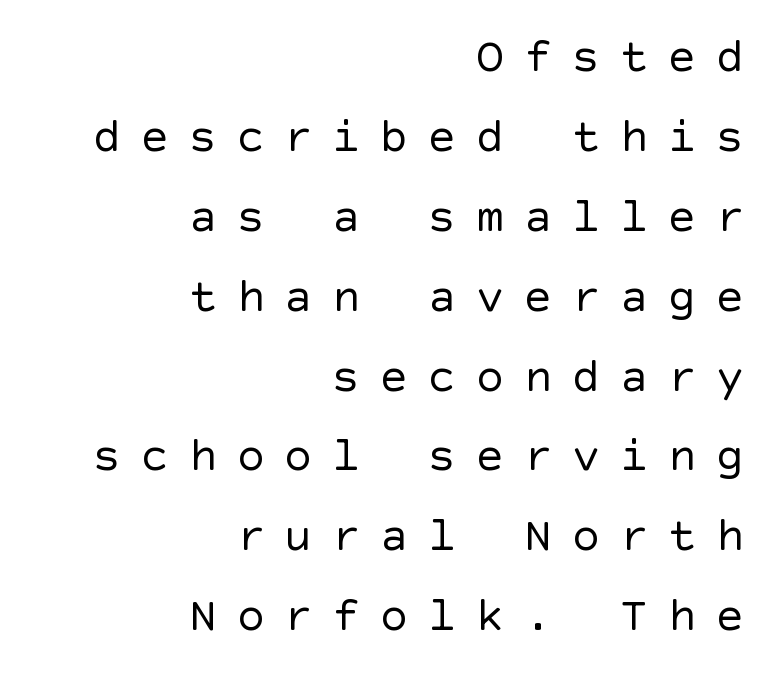
The image shows 47 px regular-weight sans-serif type, upright; set right-aligned, normal line spacing (1.7x), unusually wide letter spacing (+0.42 em), not underlined; a large x-height.
